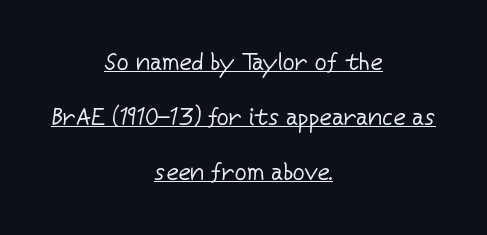
{"italic": "no", "bold": "no", "underline": "yes", "align": "center", "line_spacing": "loose", "line_spacing_ratio": 2.29, "letter_spacing": "normal", "letter_spacing_em": 0.0, "glyph_px": 24}
